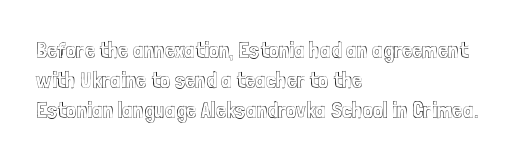
The rendering keeps characters at their native spacing. The string is rendered with underlining switched off. It's the straight-up-and-down kind of type. The paragraph has a hard left edge and a soft right edge. One glance says typical: line gaps are just what's usual.
